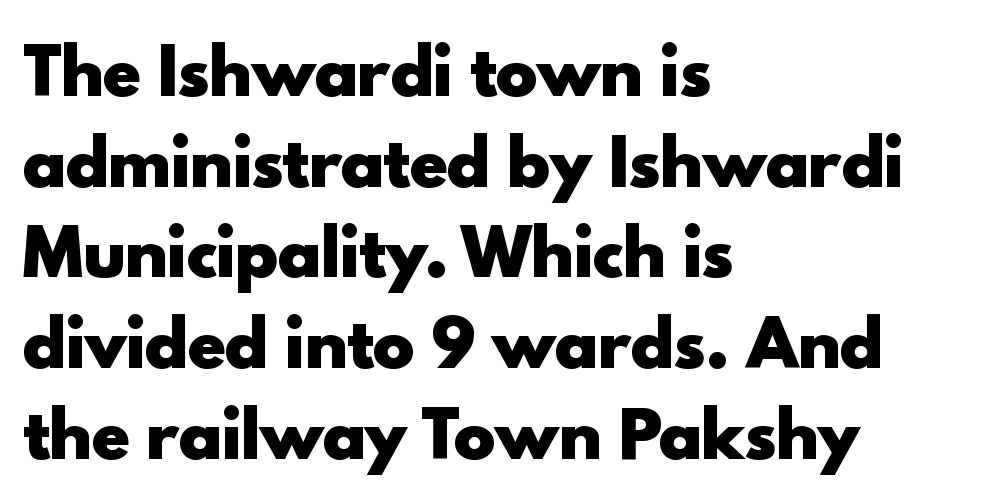
{"serif": "no", "italic": "no", "bold": "yes", "weight": "heavy", "width": "normal", "x_height": "small", "monospaced": "no", "underline": "no", "align": "left", "line_spacing": "normal", "line_spacing_ratio": 1.44, "letter_spacing": "normal", "letter_spacing_em": 0.0, "glyph_px": 63}
